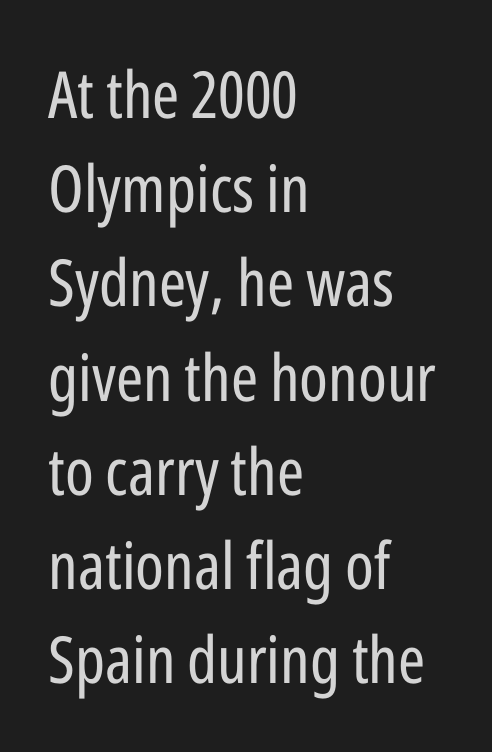
The image shows 65 px regular-weight, condensed sans-serif type, upright; set left-aligned, normal line spacing (1.45x), normal letter spacing, not underlined; low stroke contrast and a medium x-height.
